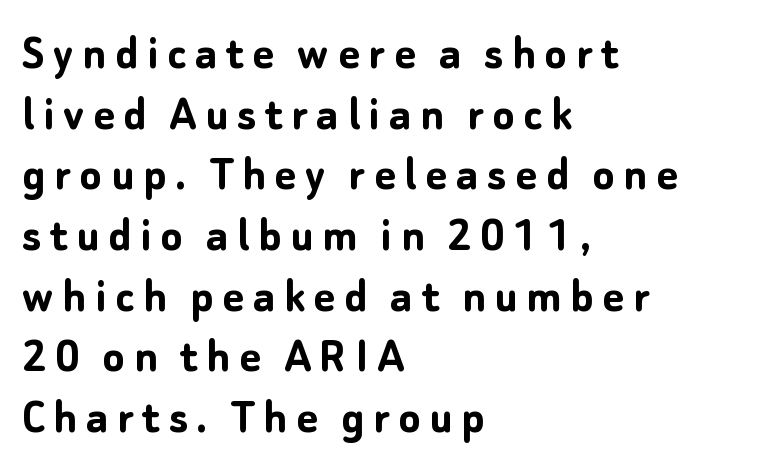
The image shows 51 px semibold sans-serif type, upright; set left-aligned, line spacing 1.19x, not underlined; low stroke contrast and a medium x-height.
